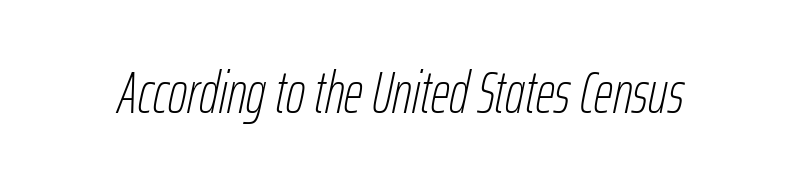
Q: Is the text bold? A: No.
Q: Is the text italic (slanted)? A: Yes, it leans right by about 12 degrees.
Q: Is the text underlined? A: No.
Q: Is the spacing between letters normal or unusually wide? A: Normal.
Q: Width (condensed, normal, or wide)? A: Condensed.
Q: Stroke contrast? A: Low.
Q: x-height? A: Medium.
Q: Monospaced? A: No.
